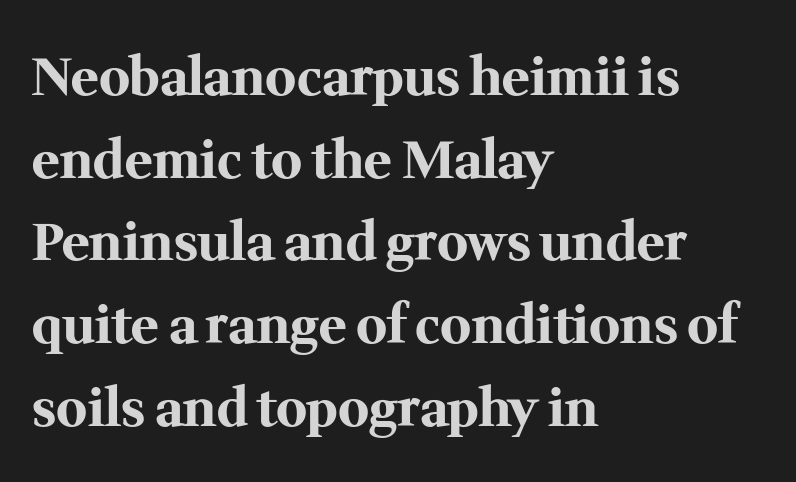
The image shows 52 px bold serif type, upright; set left-aligned, normal line spacing (1.59x), normal letter spacing, not underlined; medium stroke contrast and a medium x-height.
